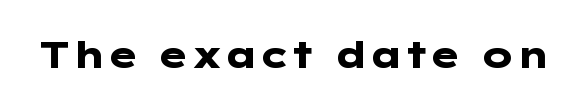
{"serif": "no", "italic": "no", "bold": "yes", "weight": "heavy", "width": "wide", "stroke_contrast": "low", "x_height": "medium", "underline": "no", "letter_spacing": "normal", "letter_spacing_em": 0.0, "glyph_px": 37}
